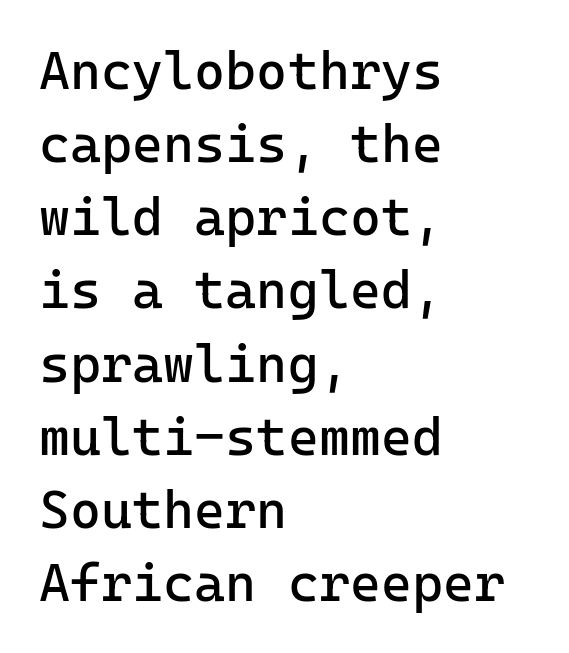
The image shows 53 px regular-weight sans-serif type, upright; set left-aligned, normal line spacing (1.38x), normal letter spacing, not underlined; low stroke contrast and a medium x-height.
